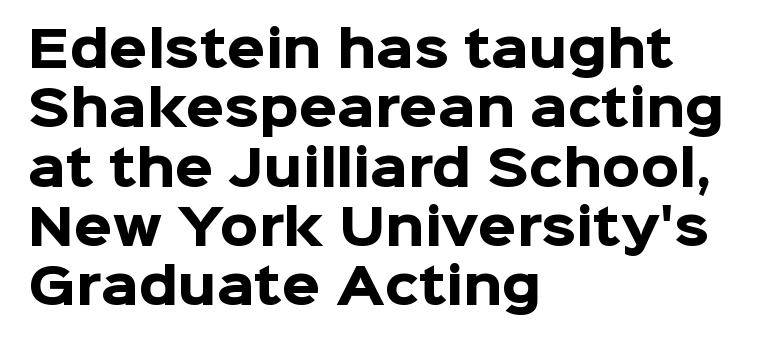
Q: Is the text bold? A: Yes.
Q: Is the text italic (slanted)? A: No, it is upright.
Q: Is the typeface a serif or a sans-serif typeface? A: Sans-serif.
Q: Is the text underlined? A: No.
Q: How is the paragraph aligned? A: Left-aligned.
Q: Is the spacing between letters normal or unusually wide? A: Normal.
Q: Width (condensed, normal, or wide)? A: Normal.
Q: Stroke contrast? A: Low.
Q: x-height? A: Medium.
Q: Monospaced? A: No.
